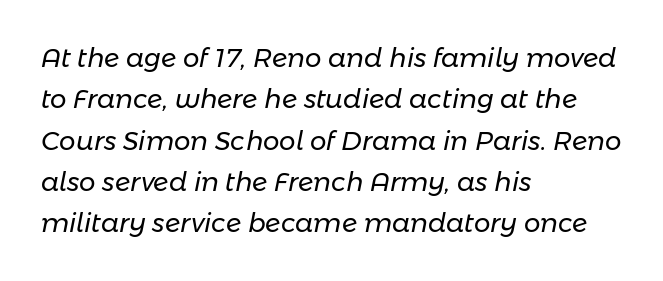
Type without underlining. Every row of glyphs begins at an identical x-position on the left. Regarding leading, the lines here are spaced in the standard way. This is oblique type, the kind used for emphasis or titles.
